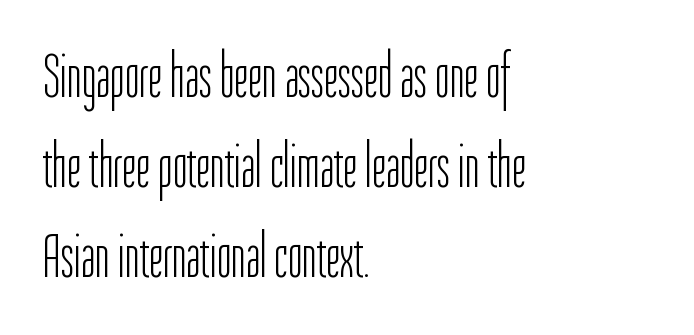
{"serif": "no", "italic": "no", "bold": "no", "weight": "light", "width": "condensed", "stroke_contrast": "low", "x_height": "medium", "monospaced": "no", "underline": "no", "align": "left", "line_spacing": "normal", "line_spacing_ratio": 1.45, "letter_spacing": "normal", "letter_spacing_em": 0.0, "glyph_px": 62}
